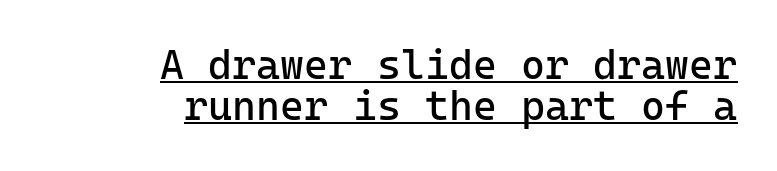
{"serif": "no", "italic": "no", "bold": "no", "weight": "regular", "width": "normal", "stroke_contrast": "low", "x_height": "medium", "underline": "yes", "align": "right", "line_spacing": "tight", "line_spacing_ratio": 1.01, "letter_spacing": "normal", "letter_spacing_em": 0.0, "glyph_px": 41}
